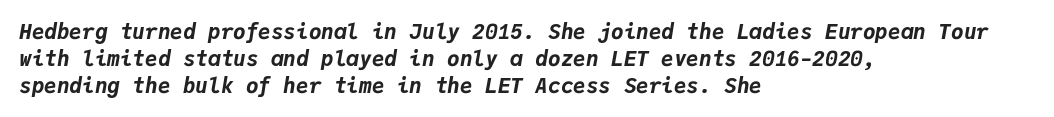
Q: Is the text bold? A: Yes.
Q: Is the text italic (slanted)? A: Yes, it leans right by about 9 degrees.
Q: Is the text underlined? A: No.
Q: How is the paragraph aligned? A: Left-aligned.
Q: Is the spacing between letters normal or unusually wide? A: Normal.
Q: Is the spacing between lines tight, normal or loose? A: Normal.
